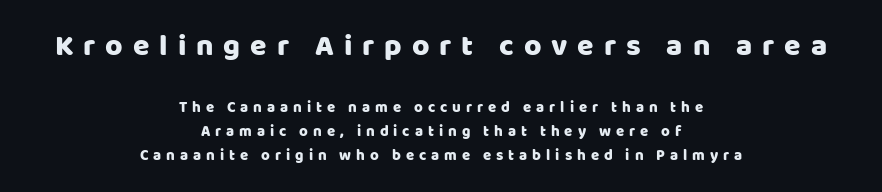
The image shows 30 px sans-serif type, upright; set centered, normal line spacing (1.62x), unusually wide letter spacing (+0.33 em), not underlined; the first (top) block is 2.0x larger; low stroke contrast and a large x-height.
